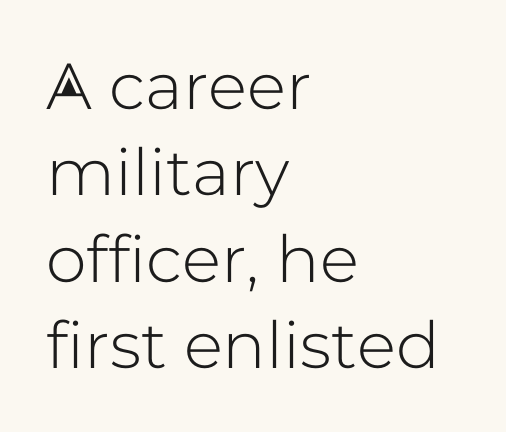
{"serif": "no", "italic": "no", "width": "normal", "stroke_contrast": "low", "x_height": "medium", "monospaced": "no", "underline": "no", "align": "left", "line_spacing": "normal", "line_spacing_ratio": 1.33, "letter_spacing": "normal", "letter_spacing_em": 0.0, "glyph_px": 65}
